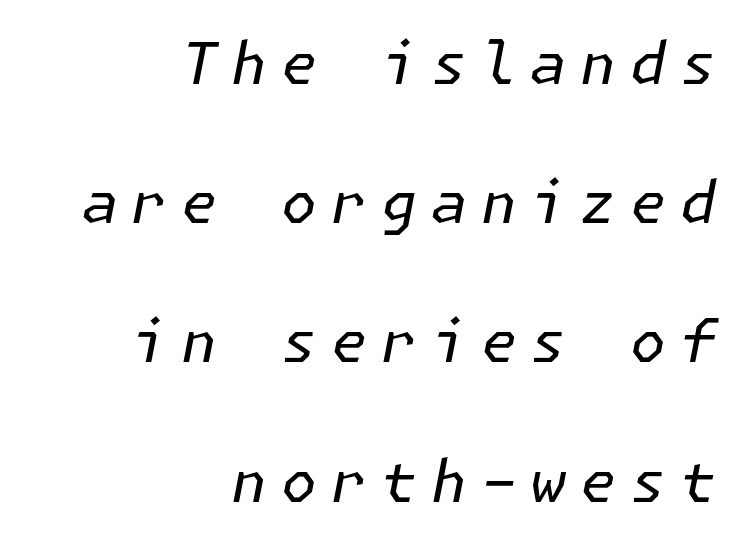
The image shows 58 px regular-weight type, italic (leaning right); set right-aligned, loose line spacing (2.4x), unusually wide letter spacing (+0.24 em), not underlined; low stroke contrast and a medium x-height.
